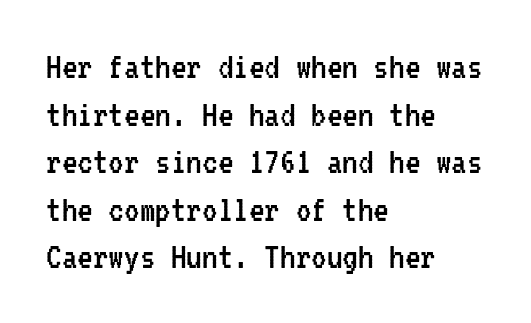
Q: Is the text bold? A: No.
Q: Is the text italic (slanted)? A: No, it is upright.
Q: Is the typeface a serif or a sans-serif typeface? A: Sans-serif.
Q: Is the text underlined? A: No.
Q: How is the paragraph aligned? A: Left-aligned.
Q: Is the spacing between letters normal or unusually wide? A: Normal.
Q: Width (condensed, normal, or wide)? A: Condensed.
Q: Stroke contrast? A: Low.
Q: x-height? A: Medium.
Q: Monospaced? A: Yes.
